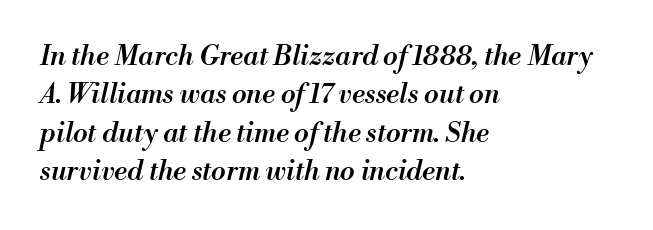
Tracking here is standard; glyphs follow each other at the usual distance. The ragged edge is on the right, which tells us the setting is flush left. Line spacing here is normal. A clean baseline with only descenders dipping below it. Slant detected: the letters are inclined.
